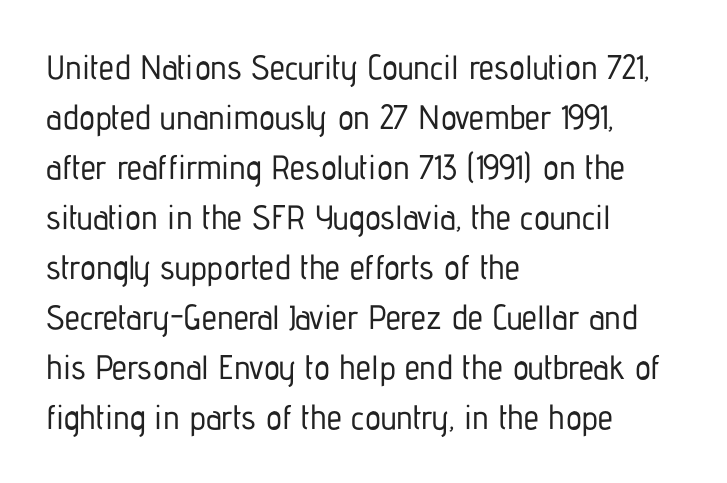
Honestly, there is no underline to notice here at all. Each letter keeps its own natural width here, so spacing adapts to shape. If you drew a line through each stem, it would be perfectly vertical. The vertical gap from one line to the next is medium. The horizontal fit of the characters is conventional and even.
